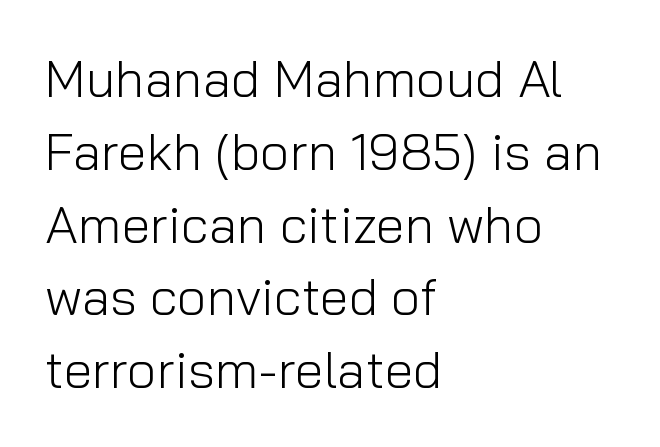
{"serif": "no", "italic": "no", "bold": "no", "weight": "light", "width": "normal", "stroke_contrast": "low", "x_height": "medium", "monospaced": "no", "underline": "no", "align": "left", "line_spacing": "normal", "line_spacing_ratio": 1.4, "letter_spacing": "normal", "letter_spacing_em": 0.0, "glyph_px": 52}
